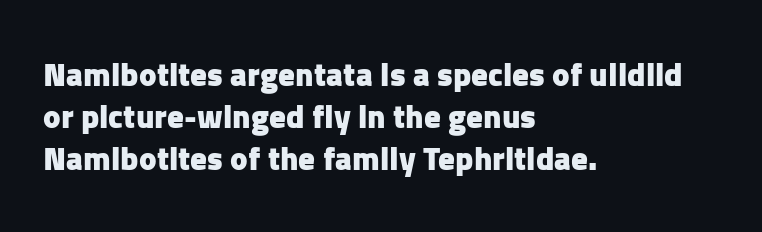
Q: Is the text bold? A: Yes.
Q: Is the text italic (slanted)? A: No, it is upright.
Q: Is the typeface a serif or a sans-serif typeface? A: Sans-serif.
Q: Is the text underlined? A: No.
Q: How is the paragraph aligned? A: Left-aligned.
Q: Is the spacing between letters normal or unusually wide? A: Normal.
Q: Is the spacing between lines tight, normal or loose? A: Normal.
Q: Width (condensed, normal, or wide)? A: Normal.
Q: Stroke contrast? A: Low.
Q: x-height? A: Medium.
Q: Monospaced? A: No.
